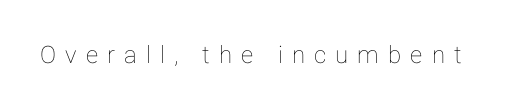
The image shows 24 px text type, upright; set unusually wide letter spacing (+0.38 em), not underlined.
